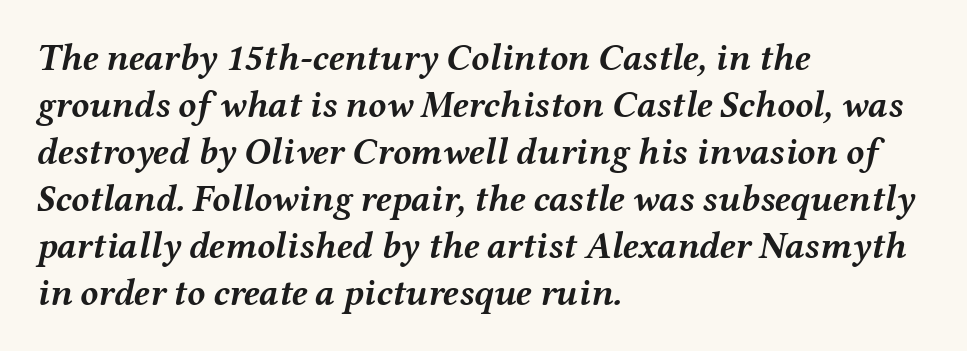
{"italic": "yes", "lean": "right", "slant_degrees": 12, "bold": "yes", "weight": "semibold", "width": "wide", "stroke_contrast": "medium", "x_height": "medium", "monospaced": "no", "underline": "no", "align": "left", "line_spacing": "normal", "line_spacing_ratio": 1.27, "letter_spacing": "normal", "letter_spacing_em": 0.0, "glyph_px": 37}
